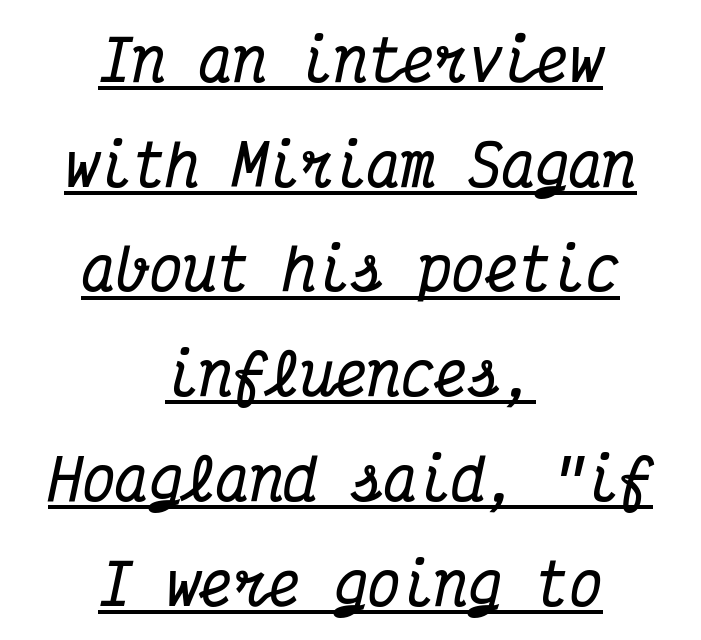
{"serif": "yes", "italic": "yes", "lean": "right", "slant_degrees": 12, "bold": "yes", "weight": "bold", "width": "condensed", "stroke_contrast": "medium", "x_height": "medium", "monospaced": "yes", "underline": "yes", "align": "center", "line_spacing_ratio": 1.87, "letter_spacing": "normal", "letter_spacing_em": 0.0, "glyph_px": 56}
